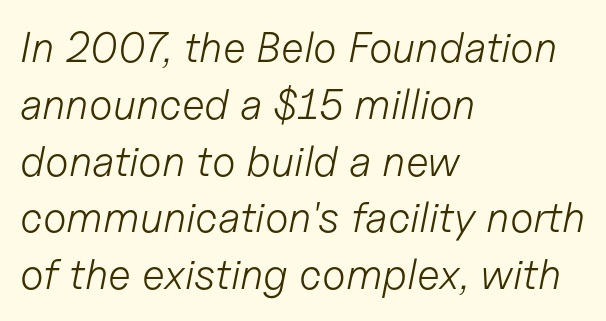
Q: Is the text bold? A: No.
Q: Is the text italic (slanted)? A: Yes, it leans right by about 11 degrees.
Q: Is the text underlined? A: No.
Q: How is the paragraph aligned? A: Left-aligned.
Q: Is the spacing between letters normal or unusually wide? A: Normal.
Q: Is the spacing between lines tight, normal or loose? A: Normal.
Q: Width (condensed, normal, or wide)? A: Normal.
Q: Stroke contrast? A: Low.
Q: x-height? A: Medium.
Q: Monospaced? A: No.
